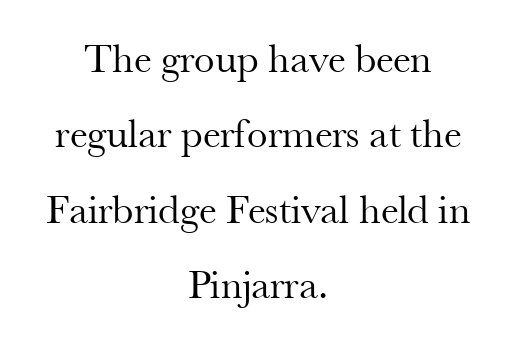
Q: Is the text bold? A: No.
Q: Is the text italic (slanted)? A: No, it is upright.
Q: Is the typeface a serif or a sans-serif typeface? A: Serif.
Q: Is the text underlined? A: No.
Q: How is the paragraph aligned? A: Centered.
Q: Is the spacing between letters normal or unusually wide? A: Normal.
Q: Width (condensed, normal, or wide)? A: Normal.
Q: Stroke contrast? A: Medium.
Q: x-height? A: Small.
Q: Monospaced? A: No.
